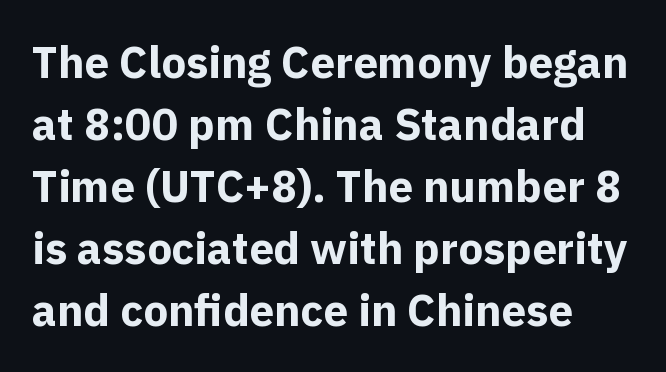
Q: Is the text bold? A: Yes.
Q: Is the text italic (slanted)? A: No, it is upright.
Q: Is the typeface a serif or a sans-serif typeface? A: Sans-serif.
Q: Is the text underlined? A: No.
Q: How is the paragraph aligned? A: Left-aligned.
Q: Is the spacing between letters normal or unusually wide? A: Normal.
Q: Is the spacing between lines tight, normal or loose? A: Normal.
Q: Width (condensed, normal, or wide)? A: Normal.
Q: x-height? A: Medium.
Q: Monospaced? A: No.
